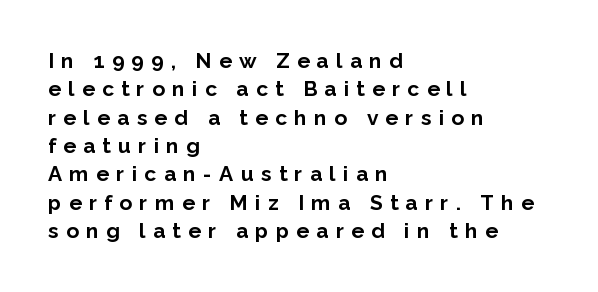
{"italic": "no", "bold": "yes", "underline": "no", "align": "left", "line_spacing": "normal", "line_spacing_ratio": 1.35, "letter_spacing": "wide", "letter_spacing_em": 0.35, "glyph_px": 21}
